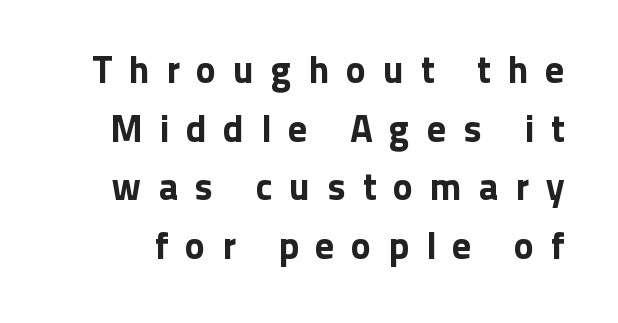
The image shows 38 px sans-serif type, upright; set normal line spacing (1.54x), unusually wide letter spacing (+0.44 em), not underlined; low stroke contrast and a medium x-height.
